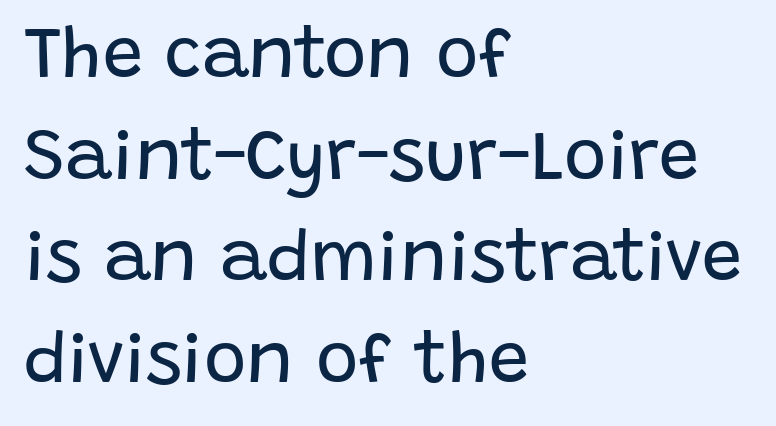
Q: Is the text bold? A: No.
Q: Is the text italic (slanted)? A: No, it is upright.
Q: Is the typeface a serif or a sans-serif typeface? A: Sans-serif.
Q: Is the text underlined? A: No.
Q: How is the paragraph aligned? A: Left-aligned.
Q: Is the spacing between letters normal or unusually wide? A: Normal.
Q: Is the spacing between lines tight, normal or loose? A: Normal.
Q: Width (condensed, normal, or wide)? A: Normal.
Q: Stroke contrast? A: Low.
Q: x-height? A: Large.
Q: Monospaced? A: No.
